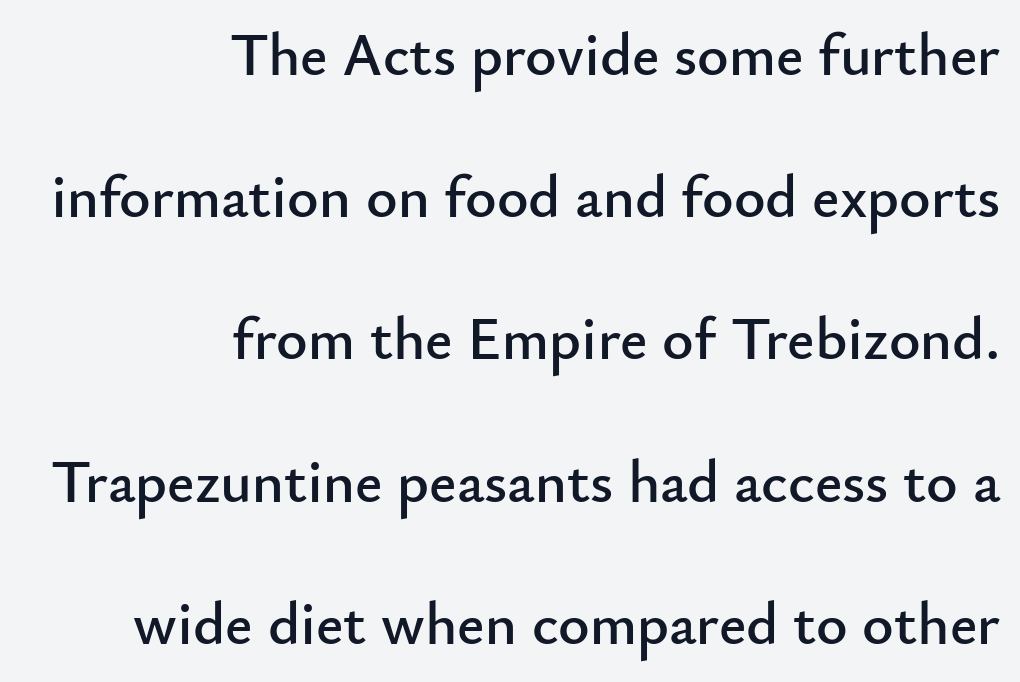
{"serif": "no", "italic": "no", "width": "normal", "stroke_contrast": "low", "x_height": "small", "monospaced": "no", "underline": "no", "align": "right", "line_spacing": "loose", "line_spacing_ratio": 2.37, "letter_spacing": "normal", "letter_spacing_em": 0.0, "glyph_px": 60}
